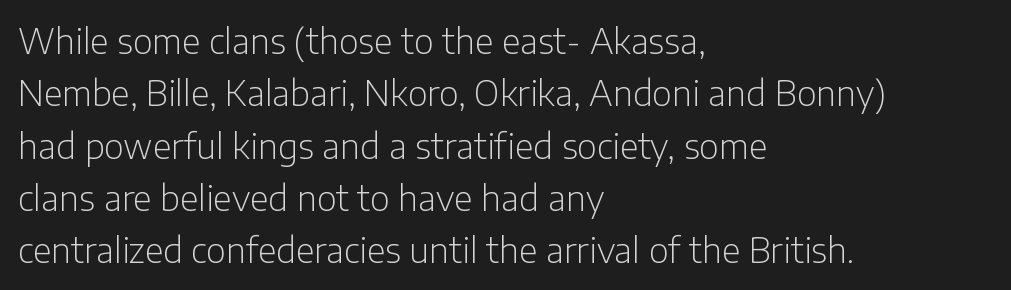
{"serif": "no", "italic": "no", "bold": "no", "weight": "light", "width": "normal", "stroke_contrast": "low", "x_height": "medium", "monospaced": "no", "underline": "no", "align": "left", "line_spacing": "normal", "line_spacing_ratio": 1.54, "letter_spacing": "normal", "letter_spacing_em": 0.0, "glyph_px": 34}
